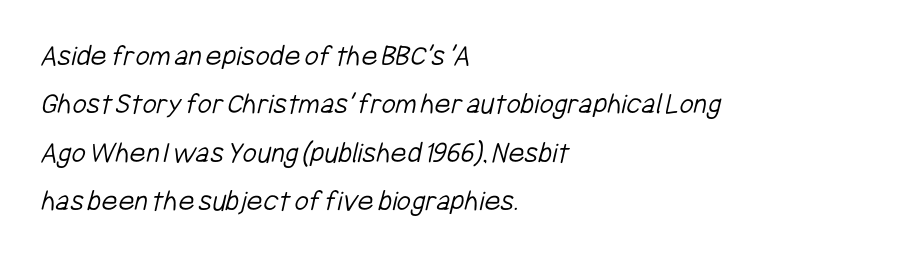
Q: Is the text bold? A: No.
Q: Is the typeface a serif or a sans-serif typeface? A: Sans-serif.
Q: Is the text underlined? A: No.
Q: How is the paragraph aligned? A: Left-aligned.
Q: Is the spacing between letters normal or unusually wide? A: Normal.
Q: Is the spacing between lines tight, normal or loose? A: Normal.
Q: Width (condensed, normal, or wide)? A: Condensed.
Q: Stroke contrast? A: Low.
Q: x-height? A: Medium.
Q: Monospaced? A: No.
